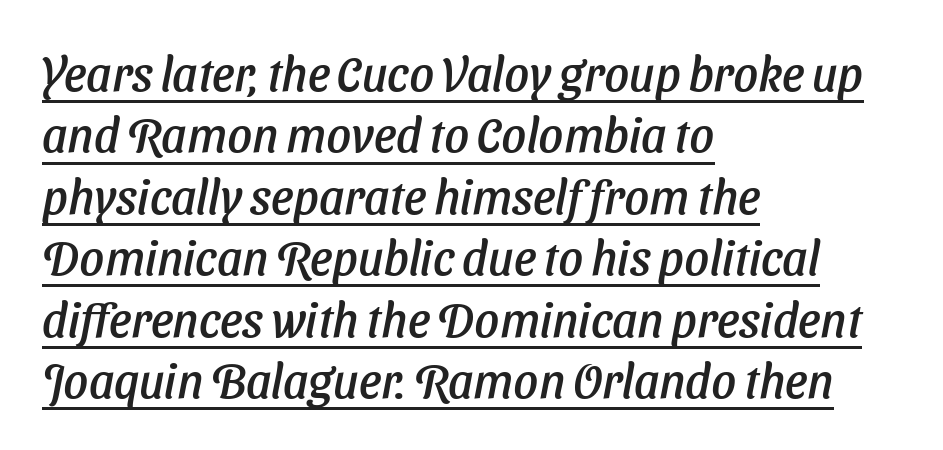
Q: Is the text italic (slanted)? A: Yes, it leans right by about 11 degrees.
Q: Is the text underlined? A: Yes.
Q: How is the paragraph aligned? A: Left-aligned.
Q: Is the spacing between letters normal or unusually wide? A: Normal.
Q: Is the spacing between lines tight, normal or loose? A: Normal.
Q: Width (condensed, normal, or wide)? A: Normal.
Q: Stroke contrast? A: Low.
Q: x-height? A: Medium.
Q: Monospaced? A: No.
